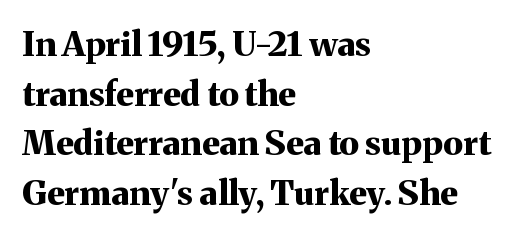
Font category for this specimen: serif. This block has exactly the height ordinary leading produces. Does the copy run flush right? No — it runs flush left. Spacing verdict: proportional, widths tailored to each character. You can tell it's not italic because the verticals are truly vertical.
